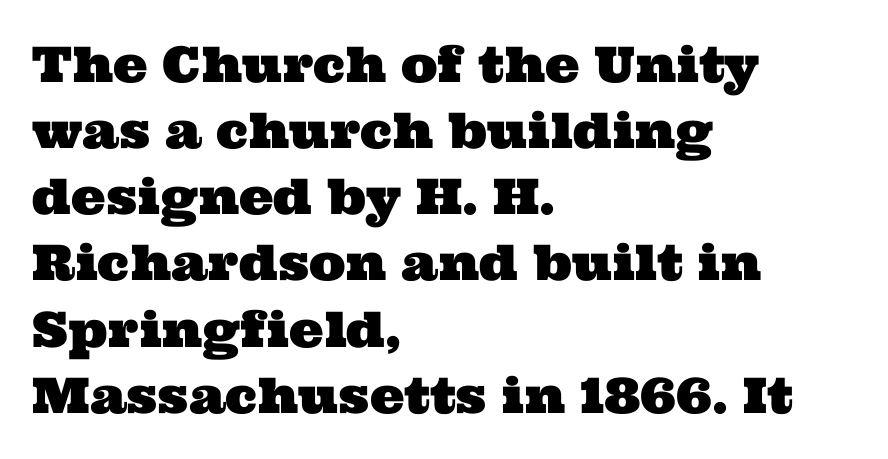
Q: Is the typeface a serif or a sans-serif typeface? A: Serif.
Q: Is the text underlined? A: No.
Q: How is the paragraph aligned? A: Left-aligned.
Q: Is the spacing between letters normal or unusually wide? A: Normal.
Q: Is the spacing between lines tight, normal or loose? A: Normal.
Q: Width (condensed, normal, or wide)? A: Wide.
Q: Stroke contrast? A: Medium.
Q: x-height? A: Medium.
Q: Monospaced? A: No.
